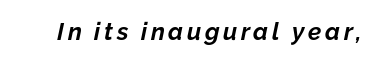
Q: Is the text bold? A: Yes.
Q: Is the text italic (slanted)? A: Yes, it leans right by about 12 degrees.
Q: Is the text underlined? A: No.
